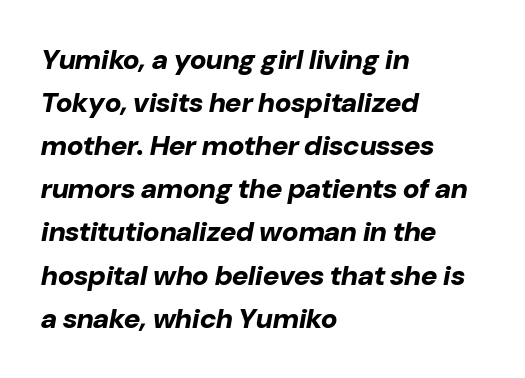
Q: Is the text bold? A: Yes.
Q: Is the text italic (slanted)? A: Yes, it leans right by about 10 degrees.
Q: Is the text underlined? A: No.
Q: How is the paragraph aligned? A: Left-aligned.
Q: Is the spacing between letters normal or unusually wide? A: Normal.
Q: Is the spacing between lines tight, normal or loose? A: Normal.
Q: Width (condensed, normal, or wide)? A: Normal.
Q: Stroke contrast? A: Low.
Q: x-height? A: Medium.
Q: Monospaced? A: No.
